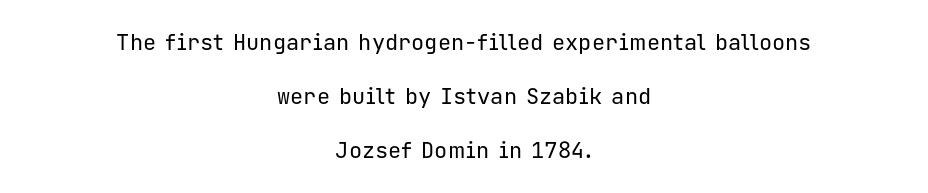
{"italic": "no", "bold": "no", "underline": "no", "align": "center", "line_spacing": "loose", "line_spacing_ratio": 2.46, "letter_spacing": "normal", "letter_spacing_em": 0.0, "glyph_px": 22}
